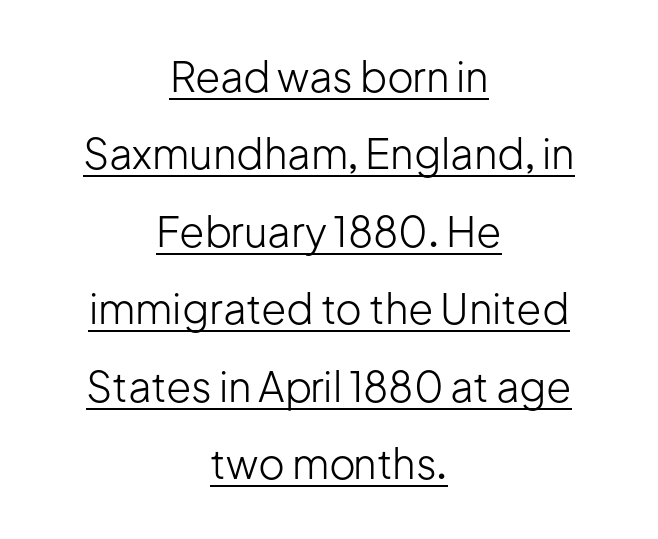
Q: Is the text bold? A: No.
Q: Is the text italic (slanted)? A: No, it is upright.
Q: Is the typeface a serif or a sans-serif typeface? A: Sans-serif.
Q: Is the text underlined? A: Yes.
Q: How is the paragraph aligned? A: Centered.
Q: Is the spacing between letters normal or unusually wide? A: Normal.
Q: Width (condensed, normal, or wide)? A: Normal.
Q: Stroke contrast? A: Low.
Q: x-height? A: Medium.
Q: Monospaced? A: No.
